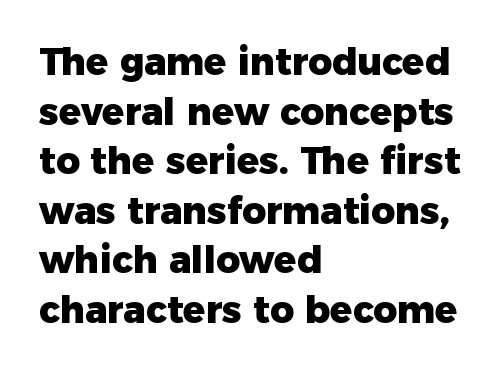
Between one letter and the next there's only the usual sliver of space. Normally led — the rows are evenly, conventionally spaced. The space beneath each line is pristine and unruled. This sample uses a sans-serif face. Here the designer chose a conventional face with non-uniform glyph widths.
